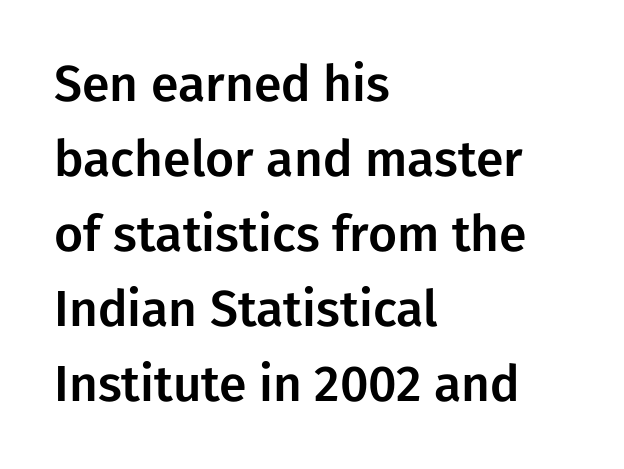
Q: Is the text italic (slanted)? A: No, it is upright.
Q: Is the typeface a serif or a sans-serif typeface? A: Sans-serif.
Q: Is the text underlined? A: No.
Q: How is the paragraph aligned? A: Left-aligned.
Q: Is the spacing between letters normal or unusually wide? A: Normal.
Q: Is the spacing between lines tight, normal or loose? A: Normal.
Q: Width (condensed, normal, or wide)? A: Normal.
Q: Stroke contrast? A: Low.
Q: x-height? A: Medium.
Q: Monospaced? A: No.
